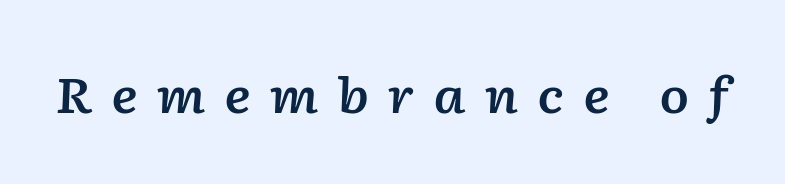
Rendered with sloped, italic letterforms. Display-style spreading of the glyphs; the letterfit is very open. Do the characters align in a grid? No, the font is proportional. The strip under each line holds only bare page. What weight is shown? A semibold, between regular and bold.
